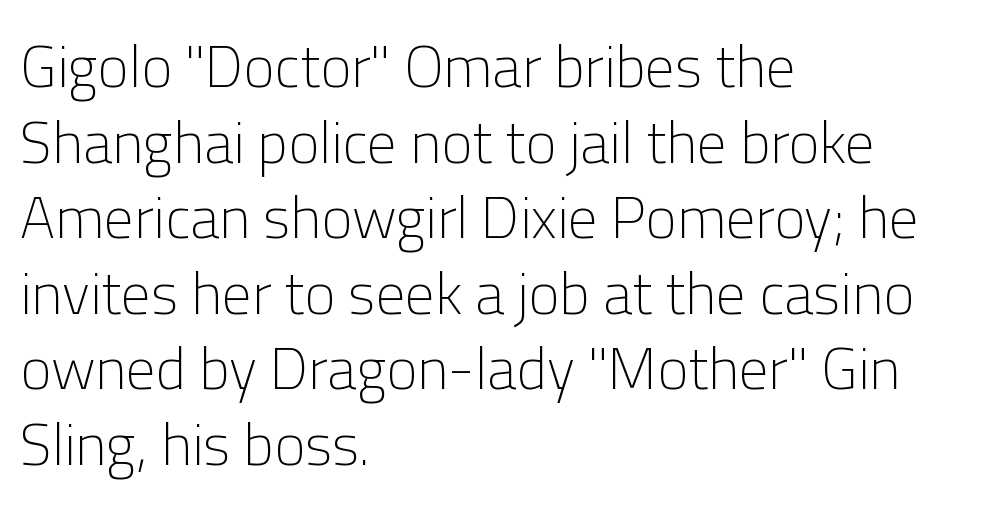
The passage shown is not underscored anywhere. These lines are composed in type without serifs. Honestly, the letter spacing is just normal — you wouldn't notice it. Unlike italic type, these characters show no tilt at all. Baseline-to-baseline distance is the conventional proportion of letter height. Think of a printed novel: that variable character pitch is what you see here.
